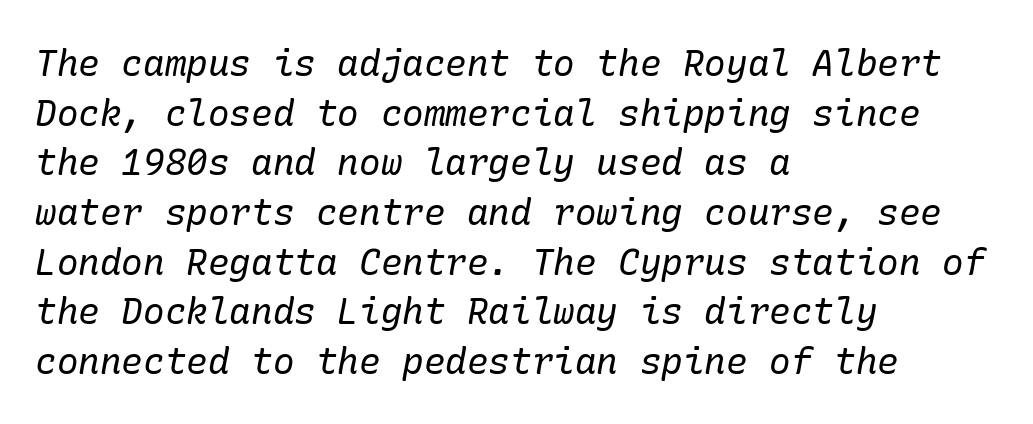
When letters slant like this, we call the style italic. One glance says typical: line gaps are just what's usual. Leftover space on each line is placed entirely after the last word. No extra ink here — the face is not bold.
